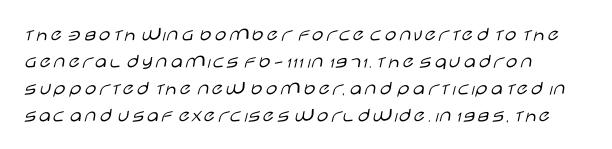
Bold? No — there's no thickening of the strokes. Line spacing here is normal. Here the glyphs are tracked normally, forming tight word shapes. Rule under the text: the space is simply empty.
